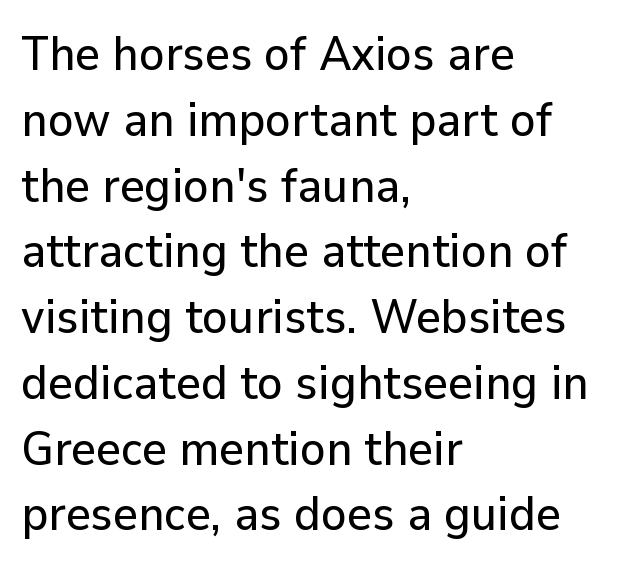
A clean baseline with only descenders dipping below it. Is the letter spacing exaggerated? No — it looks like the ordinary default. Interline gaps are of average width in this sample. Casual observation: everything's shoved over to the left. Note the varied advance widths — an 'i' is clearly narrower than an 'm'. The specimen reads as upright at a glance.
